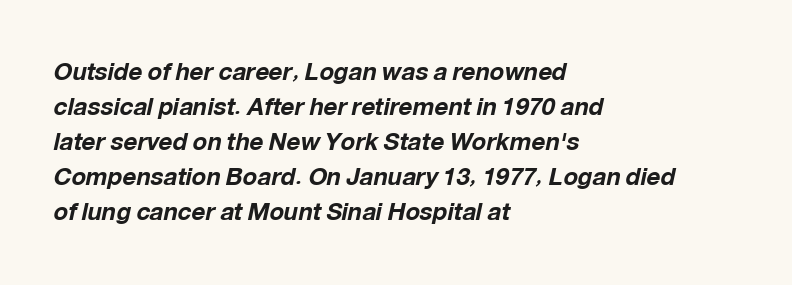
Look at the tracking — it's just the regular setting, nothing added. Heavy, bold letterforms. Yep, that's italic — everything's leaning. The paragraph shown leans on its left margin. Nobody drew a line under any word here.
